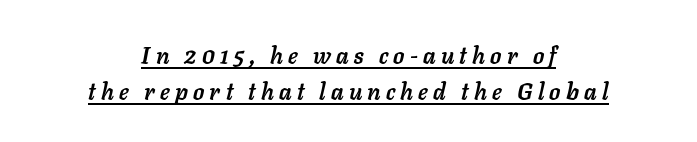
Honestly, the row spacing looks completely unremarkable. Is the letter spacing exaggerated? Yes — the characters are pushed far apart. This sample carries an underscore along the baseline area. Slanted lettering throughout. These words are printed bold, with thick strokes throughout. The passage is arranged like a title page — every line centered.
